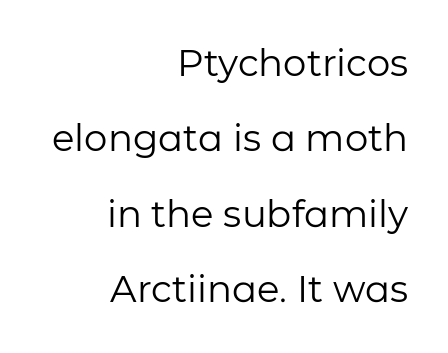
Q: Is the text bold? A: No.
Q: Is the text italic (slanted)? A: No, it is upright.
Q: Is the typeface a serif or a sans-serif typeface? A: Sans-serif.
Q: Is the text underlined? A: No.
Q: How is the paragraph aligned? A: Right-aligned.
Q: Is the spacing between letters normal or unusually wide? A: Normal.
Q: Is the spacing between lines tight, normal or loose? A: Loose.
Q: Width (condensed, normal, or wide)? A: Normal.
Q: Stroke contrast? A: Low.
Q: x-height? A: Medium.
Q: Monospaced? A: No.
